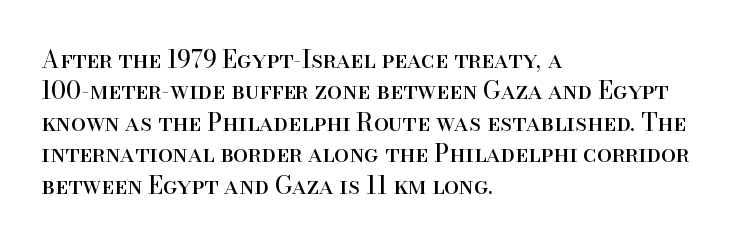
{"italic": "no", "bold": "no", "underline": "no", "align": "left", "line_spacing": "normal", "line_spacing_ratio": 1.31, "letter_spacing": "normal", "letter_spacing_em": 0.0, "glyph_px": 24}
